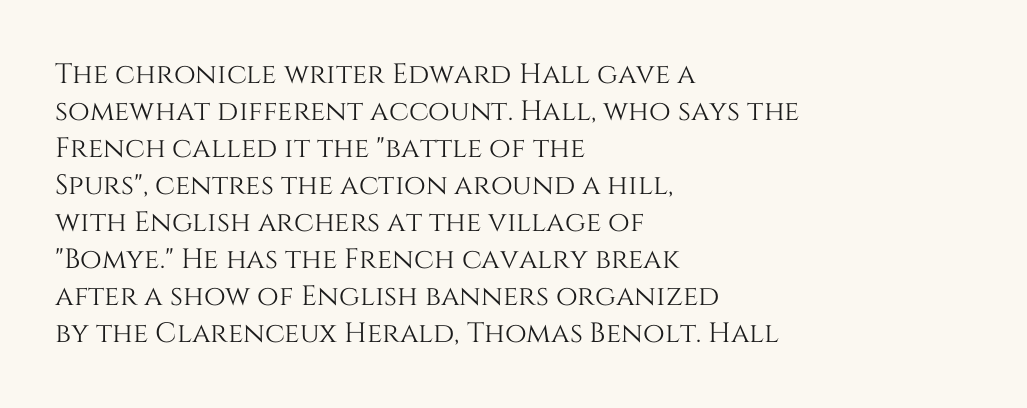
The image shows 28 px text type, upright; set left-aligned, normal line spacing (1.32x), normal letter spacing, not underlined; medium stroke contrast and a large x-height.
